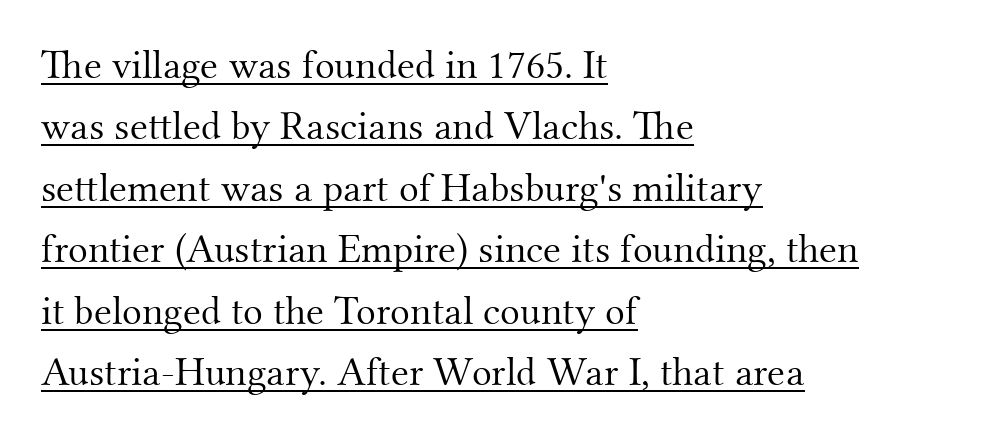
Bold? No — there's no thickening of the strokes. The paragraph shown leans on its left margin. What stands out about the letter spacing? Nothing — it is the standard amount. Style check: upright. The passage shown is typed in a proportional face where columns would drift. Regarding serifs, this sample has them.
